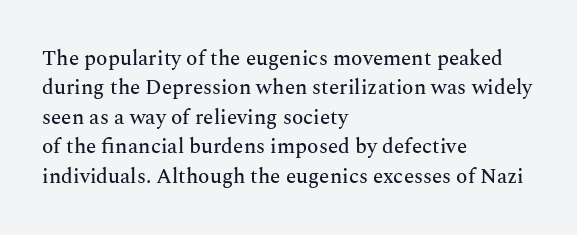
The image shows 21 px text type, upright; set left-aligned, normal line spacing (1.4x), normal letter spacing, not underlined.
